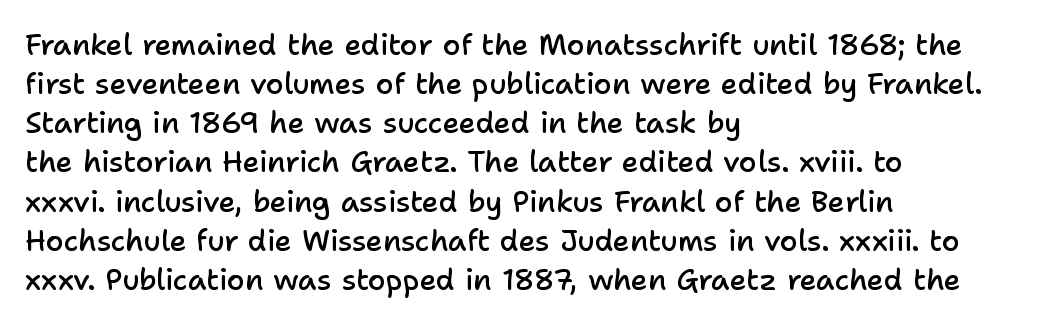
Q: Is the text bold? A: Semi-bold.
Q: Is the text italic (slanted)? A: No, it is upright.
Q: Is the typeface a serif or a sans-serif typeface? A: Sans-serif.
Q: Is the text underlined? A: No.
Q: How is the paragraph aligned? A: Left-aligned.
Q: Is the spacing between letters normal or unusually wide? A: Normal.
Q: Is the spacing between lines tight, normal or loose? A: Normal.
Q: Width (condensed, normal, or wide)? A: Normal.
Q: Stroke contrast? A: Low.
Q: x-height? A: Medium.
Q: Monospaced? A: No.
